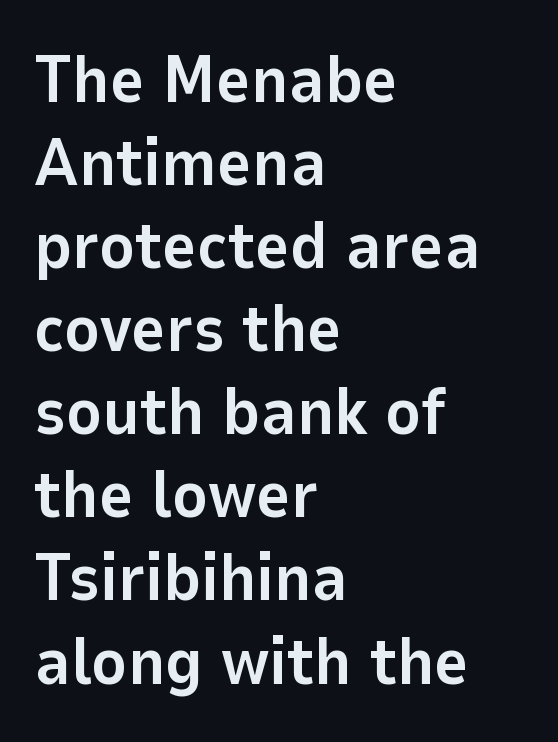
{"serif": "no", "italic": "no", "bold": "yes", "weight": "bold", "width": "normal", "stroke_contrast": "low", "x_height": "medium", "monospaced": "no", "underline": "no", "align": "left", "line_spacing_ratio": 1.24, "letter_spacing": "normal", "letter_spacing_em": 0.0, "glyph_px": 67}
